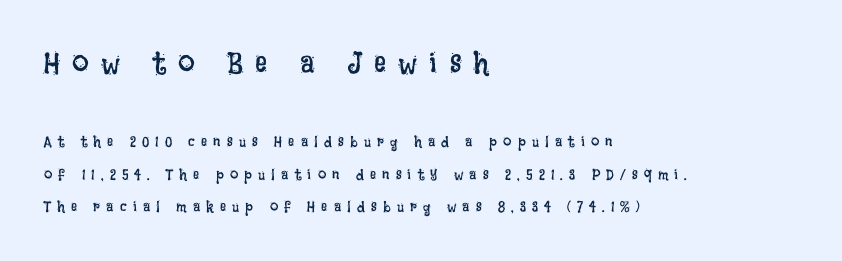
Observe the wide spacing: letters keep a clear distance from each other. Between these two stacked blocks, the higher one wins on size. The typography opts for an upright posture over an oblique one. The typesetter chose a ragged-right arrangement here.
